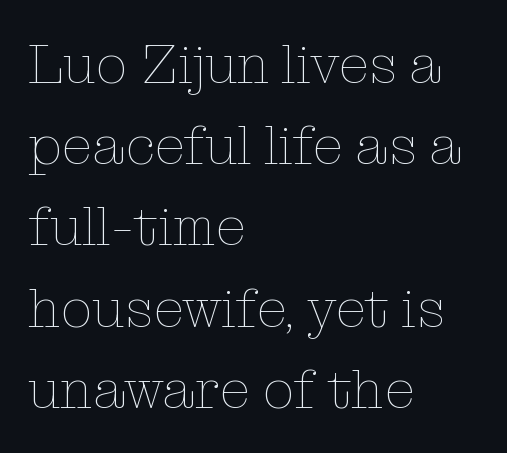
{"italic": "no", "bold": "no", "weight": "thin", "width": "normal", "stroke_contrast": "low", "x_height": "medium", "monospaced": "no", "underline": "no", "align": "left", "line_spacing": "normal", "line_spacing_ratio": 1.45, "letter_spacing": "normal", "letter_spacing_em": 0.0, "glyph_px": 56}
